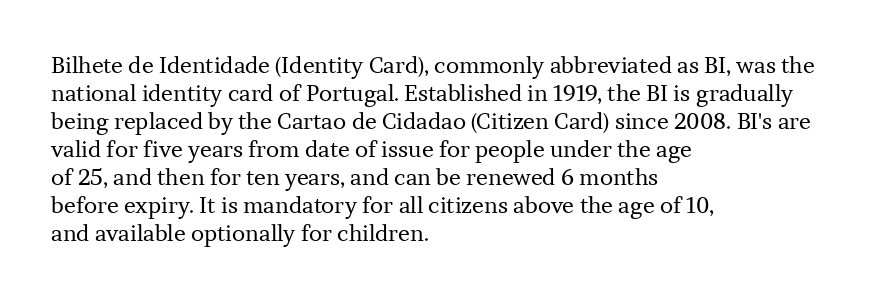
Q: Is the text bold? A: No.
Q: Is the text italic (slanted)? A: No, it is upright.
Q: Is the text underlined? A: No.
Q: How is the paragraph aligned? A: Left-aligned.
Q: Is the spacing between letters normal or unusually wide? A: Normal.
Q: Is the spacing between lines tight, normal or loose? A: Normal.
